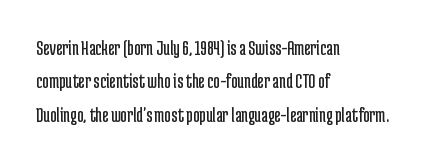
Summary of vertical rhythm: regular, with standard interline spacing. No extra ink here — the face is not bold. Quick note: not italic, upright. Horizontal alignment here is leftward, the default for most running prose.
